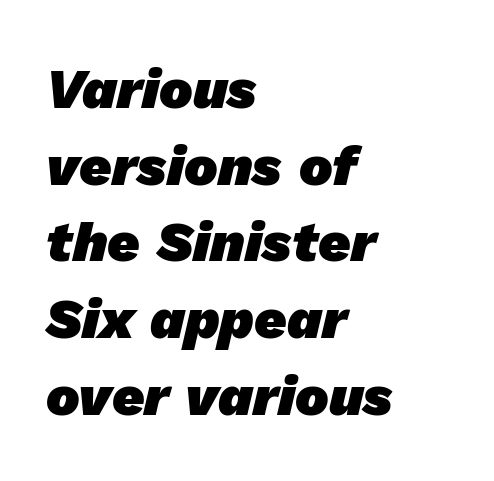
The rendering uses natural spacing where letterforms have individual widths. Typeset ragged right — the left edge is the straight one. Words float on clear page, feet unadorned. The characters display no serif detailing; their extremities are plain. Its strokes are broad and dark, the hallmark of bold type. If you measured baseline to baseline, you'd find a middling distance.
